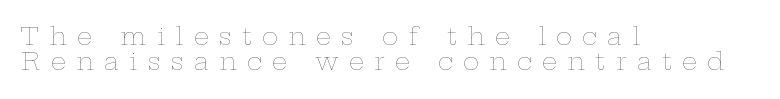
Q: Is the text bold? A: No.
Q: Is the text italic (slanted)? A: No, it is upright.
Q: Is the text underlined? A: No.
Q: How is the paragraph aligned? A: Left-aligned.
Q: Is the spacing between letters normal or unusually wide? A: Unusually wide.
Q: Is the spacing between lines tight, normal or loose? A: Tight.
